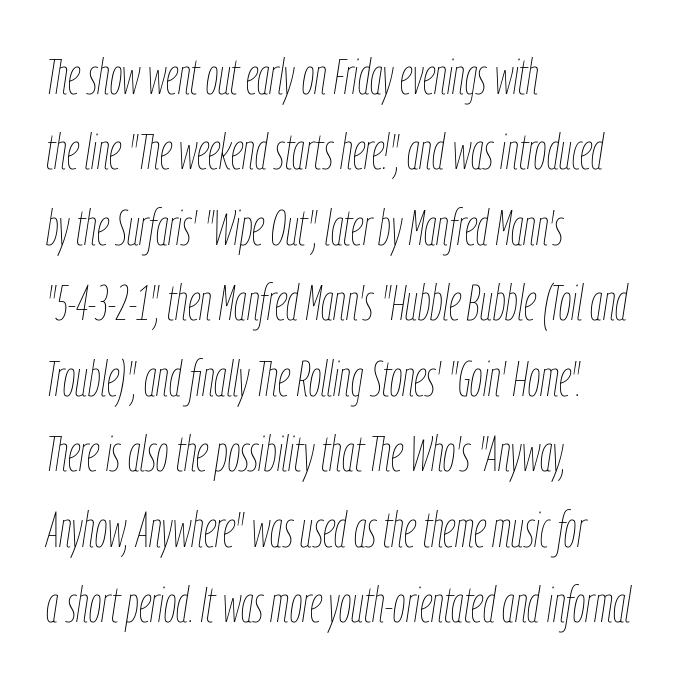
Q: Is the text bold? A: No.
Q: Is the text italic (slanted)? A: Yes, it leans right by about 9 degrees.
Q: Is the text underlined? A: No.
Q: How is the paragraph aligned? A: Left-aligned.
Q: Is the spacing between letters normal or unusually wide? A: Normal.
Q: Is the spacing between lines tight, normal or loose? A: Normal.
Q: Width (condensed, normal, or wide)? A: Condensed.
Q: Stroke contrast? A: Low.
Q: x-height? A: Medium.
Q: Monospaced? A: No.
